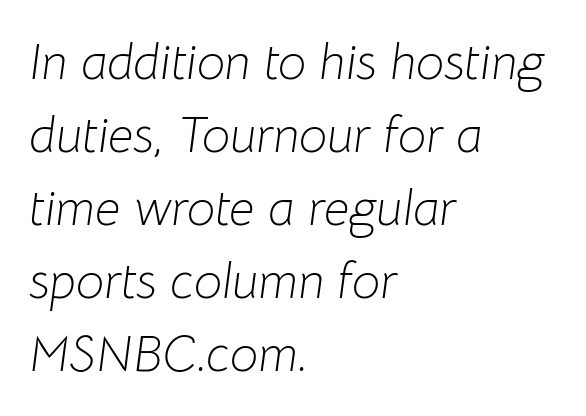
The image shows 50 px light type, italic (leaning right); set left-aligned, normal line spacing (1.46x), normal letter spacing, not underlined; low stroke contrast and a medium x-height.
